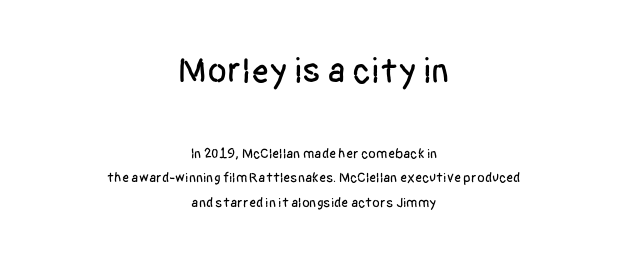
Q: Is the text italic (slanted)? A: No, it is upright.
Q: Is the typeface a serif or a sans-serif typeface? A: Sans-serif.
Q: Is the text underlined? A: No.
Q: How is the paragraph aligned? A: Centered.
Q: Is the spacing between letters normal or unusually wide? A: Normal.
Q: Which block of text is set in a larger size, the first (top) or the second (bottom)? A: The first (top) one.
Q: Width (condensed, normal, or wide)? A: Condensed.
Q: Stroke contrast? A: Low.
Q: x-height? A: Large.
Q: Monospaced? A: No.
